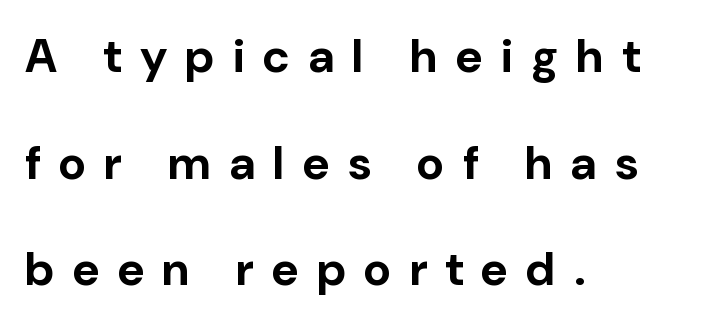
Q: Is the text bold? A: Yes.
Q: Is the text italic (slanted)? A: No, it is upright.
Q: Is the typeface a serif or a sans-serif typeface? A: Sans-serif.
Q: Is the text underlined? A: No.
Q: How is the paragraph aligned? A: Left-aligned.
Q: Is the spacing between letters normal or unusually wide? A: Unusually wide.
Q: Is the spacing between lines tight, normal or loose? A: Loose.
Q: Width (condensed, normal, or wide)? A: Normal.
Q: Stroke contrast? A: Low.
Q: x-height? A: Medium.
Q: Monospaced? A: No.
